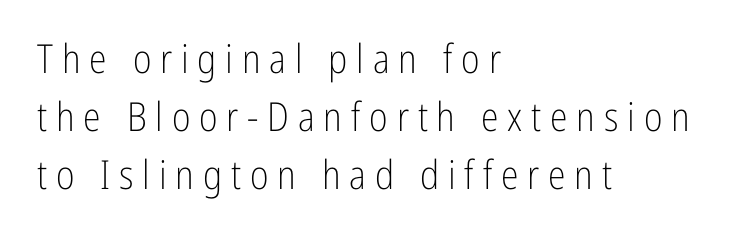
The image shows 40 px light, condensed sans-serif type, upright; set left-aligned, normal line spacing (1.45x), unusually wide letter spacing (+0.22 em), not underlined; low stroke contrast and a medium x-height.
